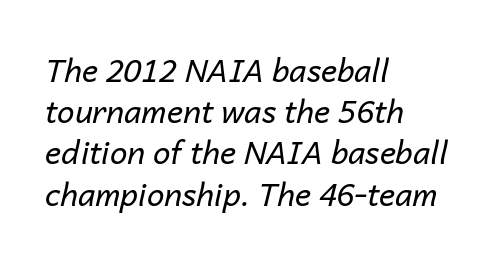
{"italic": "yes", "lean": "right", "slant_degrees": 14, "bold": "no", "weight": "regular", "width": "normal", "stroke_contrast": "low", "x_height": "medium", "monospaced": "no", "underline": "no", "align": "left", "line_spacing": "normal", "line_spacing_ratio": 1.33, "letter_spacing": "normal", "letter_spacing_em": 0.0, "glyph_px": 31}
